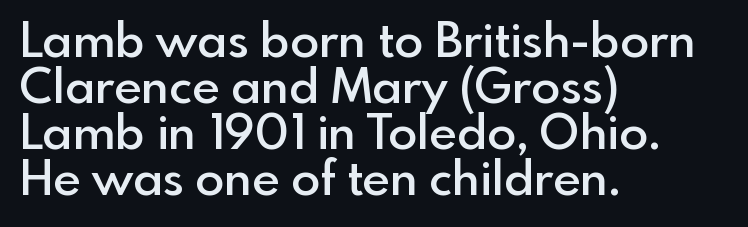
Q: Is the text bold? A: Semi-bold.
Q: Is the text italic (slanted)? A: No, it is upright.
Q: Is the typeface a serif or a sans-serif typeface? A: Sans-serif.
Q: Is the text underlined? A: No.
Q: How is the paragraph aligned? A: Left-aligned.
Q: Is the spacing between letters normal or unusually wide? A: Normal.
Q: Is the spacing between lines tight, normal or loose? A: Tight.
Q: Width (condensed, normal, or wide)? A: Normal.
Q: x-height? A: Small.
Q: Monospaced? A: No.
